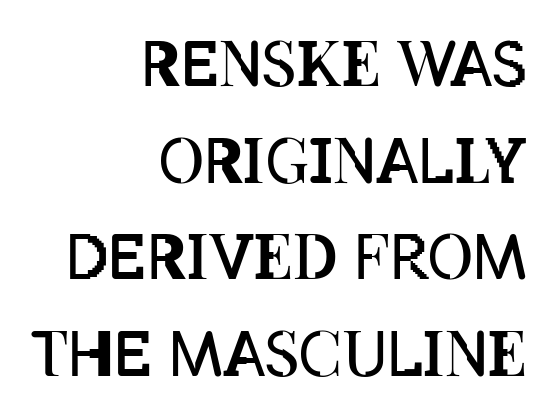
Q: Is the text bold? A: No.
Q: Is the text italic (slanted)? A: No, it is upright.
Q: Is the text underlined? A: No.
Q: How is the paragraph aligned? A: Right-aligned.
Q: Is the spacing between letters normal or unusually wide? A: Normal.
Q: Is the spacing between lines tight, normal or loose? A: Normal.
Q: Width (condensed, normal, or wide)? A: Condensed.
Q: Stroke contrast? A: Low.
Q: x-height? A: Large.
Q: Monospaced? A: No.
